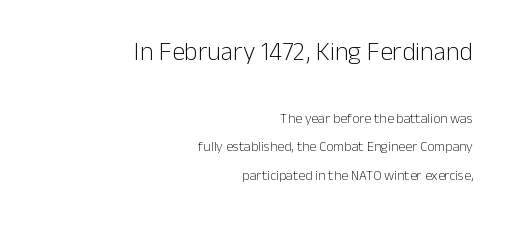
{"italic": "no", "bold": "no", "underline": "no", "align": "right", "line_spacing": "loose", "line_spacing_ratio": 2.04, "letter_spacing": "normal", "letter_spacing_em": 0.0, "larger_block": "first", "size_ratio": 1.86, "glyph_px": 26}
